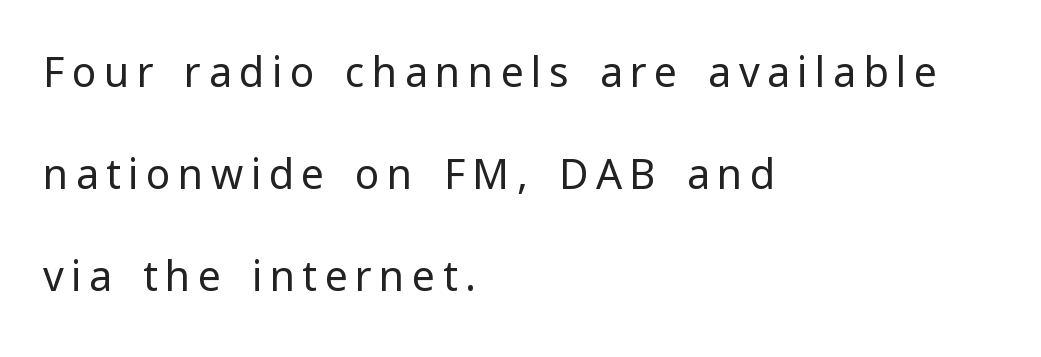
{"serif": "no", "italic": "no", "bold": "no", "weight": "regular", "width": "normal", "stroke_contrast": "low", "x_height": "medium", "monospaced": "no", "underline": "no", "align": "left", "line_spacing": "loose", "line_spacing_ratio": 2.49, "glyph_px": 41}
